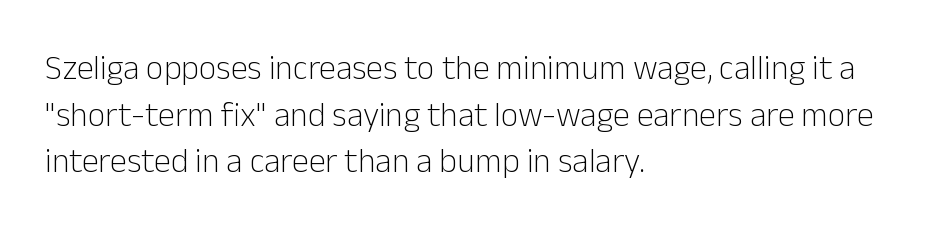
The image shows 34 px light sans-serif type, upright; set left-aligned, normal line spacing (1.37x), normal letter spacing, not underlined; low stroke contrast and a medium x-height.
